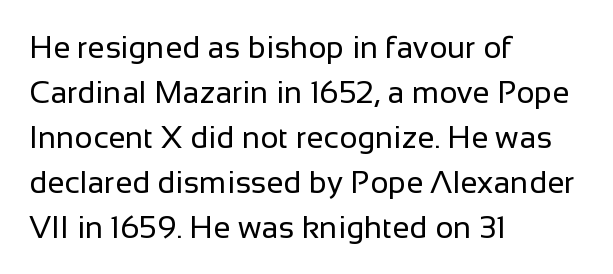
Casual observation: everything's shoved over to the left. The line texture is even and compact thanks to regular tracking. A bare baseline throughout the passage. Each letter's strokes conclude bluntly, with no projecting serifs. The letters advance in unequal steps, a hallmark of proportional type. Is the stroke heavy? The answer is a plain regular-or-lighter.
